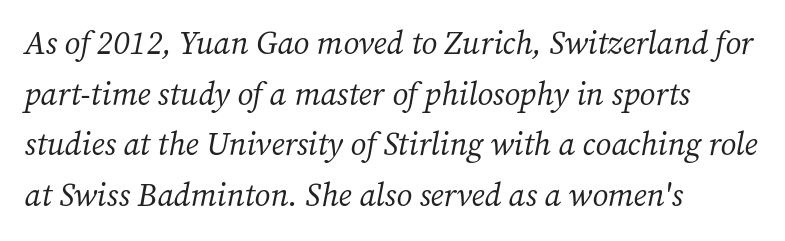
The image shows 32 px regular-weight serif type, italic (leaning right); set left-aligned, normal line spacing (1.58x), normal letter spacing, not underlined; medium stroke contrast and a medium x-height.
